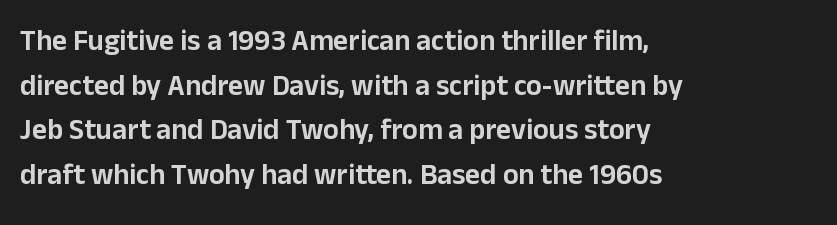
The image shows 29 px sans-serif type, upright; set left-aligned, normal line spacing (1.54x), normal letter spacing, not underlined; low stroke contrast and a medium x-height.
